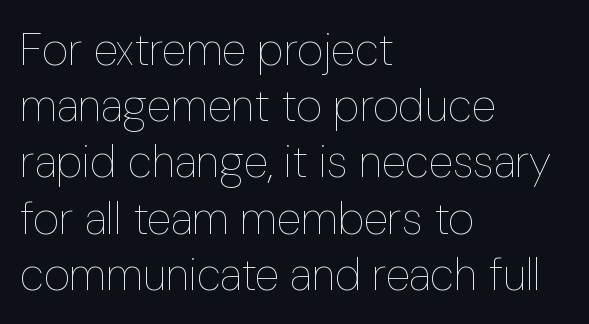
The image shows 45 px thin, condensed type, upright; set left-aligned, normal line spacing (1.25x), normal letter spacing, not underlined; low stroke contrast and a medium x-height.
